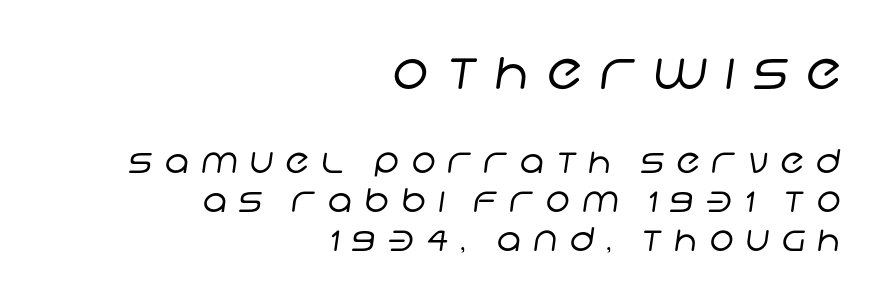
Q: Is the text bold? A: No.
Q: Is the typeface a serif or a sans-serif typeface? A: Sans-serif.
Q: Is the text underlined? A: No.
Q: How is the paragraph aligned? A: Right-aligned.
Q: Is the spacing between letters normal or unusually wide? A: Unusually wide.
Q: Which block of text is set in a larger size, the first (top) or the second (bottom)? A: The first (top) one.
Q: Width (condensed, normal, or wide)? A: Normal.
Q: Stroke contrast? A: Low.
Q: x-height? A: Large.
Q: Monospaced? A: No.
